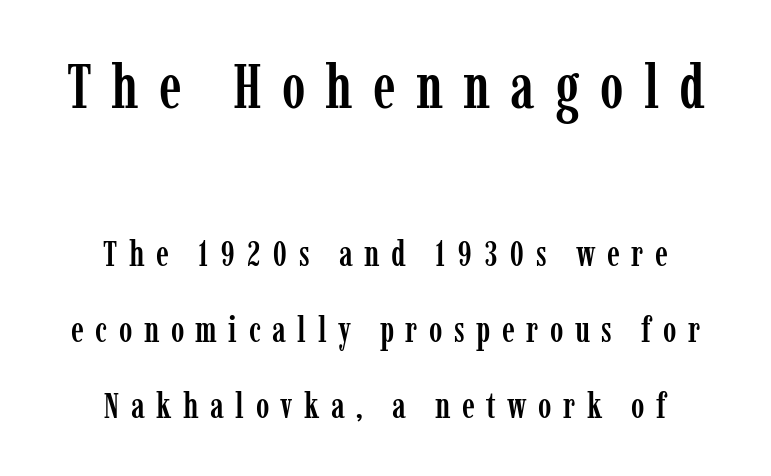
The image shows 63 px condensed serif type, upright; set centered, loose line spacing (2.11x), unusually wide letter spacing (+0.32 em), not underlined; the first (top) block is 1.75x larger; low stroke contrast and a medium x-height.
